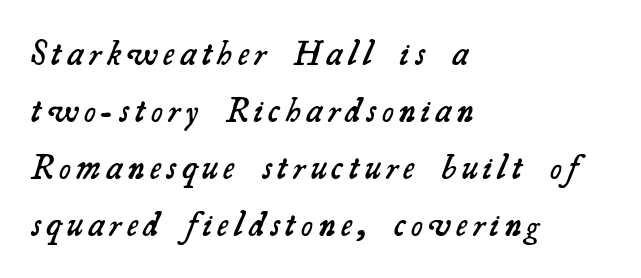
Q: Is the text bold? A: Semi-bold.
Q: Is the typeface a serif or a sans-serif typeface? A: Serif.
Q: Is the text underlined? A: No.
Q: How is the paragraph aligned? A: Left-aligned.
Q: Is the spacing between lines tight, normal or loose? A: Normal.
Q: Width (condensed, normal, or wide)? A: Normal.
Q: Stroke contrast? A: Medium.
Q: x-height? A: Small.
Q: Monospaced? A: No.
